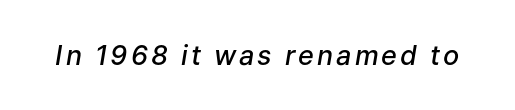
Q: Is the text bold? A: Semi-bold.
Q: Is the text italic (slanted)? A: Yes, it leans right by about 9 degrees.
Q: Is the text underlined? A: No.
